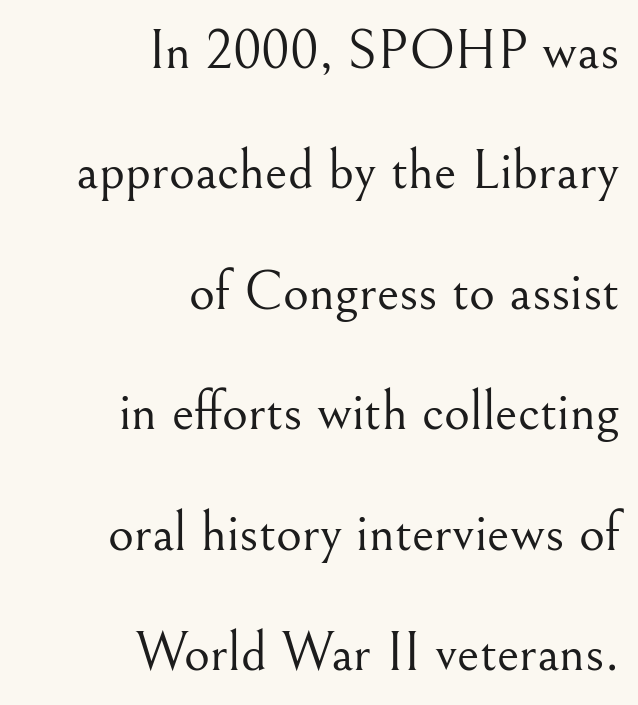
The image shows 56 px light serif type, upright; set right-aligned, loose line spacing (2.15x), normal letter spacing, not underlined; medium stroke contrast and a small x-height.
